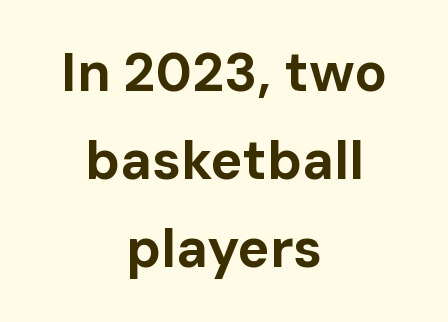
{"serif": "no", "italic": "no", "bold": "yes", "weight": "bold", "width": "normal", "stroke_contrast": "low", "x_height": "medium", "monospaced": "no", "underline": "no", "align": "center", "line_spacing": "normal", "line_spacing_ratio": 1.63, "letter_spacing": "normal", "letter_spacing_em": 0.0, "glyph_px": 54}
